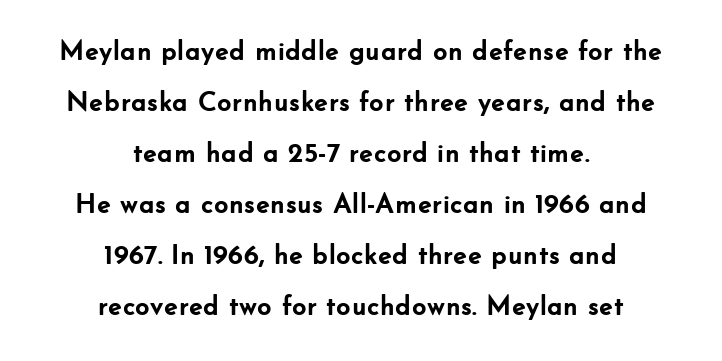
Q: Is the text bold? A: Yes.
Q: Is the text italic (slanted)? A: No, it is upright.
Q: Is the typeface a serif or a sans-serif typeface? A: Sans-serif.
Q: Is the text underlined? A: No.
Q: How is the paragraph aligned? A: Centered.
Q: Is the spacing between letters normal or unusually wide? A: Normal.
Q: Width (condensed, normal, or wide)? A: Normal.
Q: Stroke contrast? A: Low.
Q: x-height? A: Small.
Q: Monospaced? A: No.
